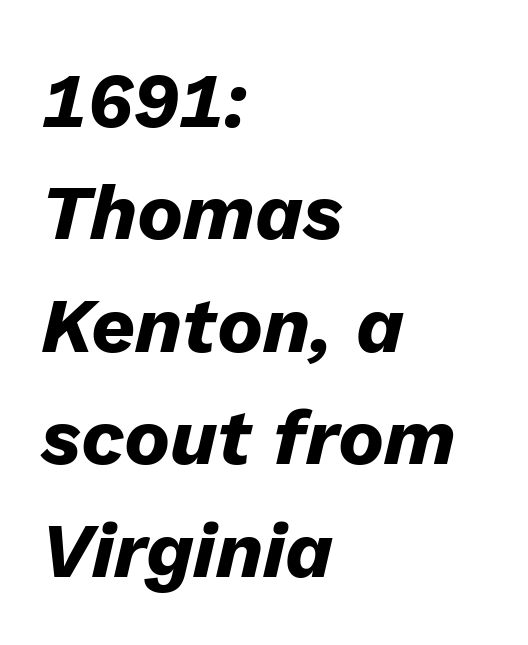
The image shows 77 px heavy type, italic (leaning right); set left-aligned, normal line spacing (1.46x), normal letter spacing, not underlined; low stroke contrast and a medium x-height.
